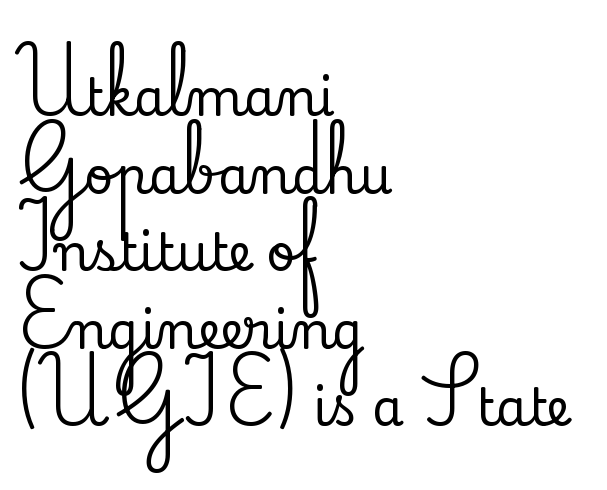
Quick note: interline space is typical. The space directly below the letters is spotless. Typographically, this falls in the serif category. Looks like regular typesetting: each glyph gets only the width it needs. Compared with typical body copy, the letter spacing here is the same. The letters stand straight up with perfectly vertical stems.
